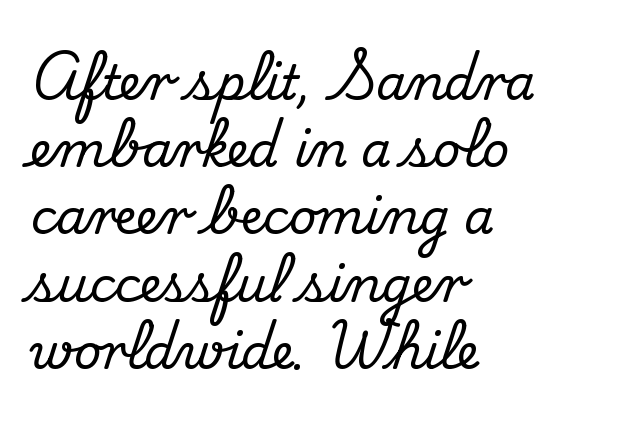
Is there much room between lines? A standard amount, neither cramped nor airy. Spacing between characters is what you'd get straight out of the box. Letterform terminals end in serifs throughout the passage. Honestly, there is no underline to notice here at all. The compositor pushed each line to the left boundary.
